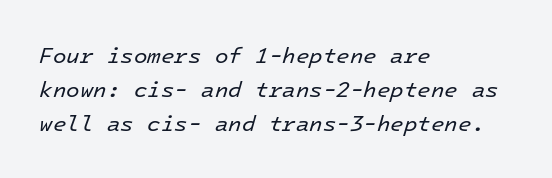
A light-to-regular cut is what we see here. The whole block is typeset with a tilt. The letters sit at their default tracking, neither squeezed nor spread. The lines in this sample share a left origin and differ only in where they stop. The space directly below the letters is spotless.
